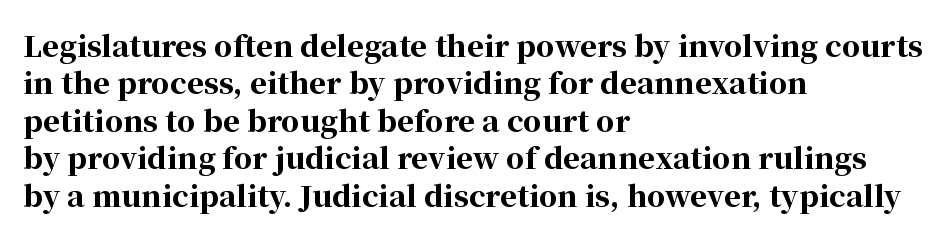
Weight: bold. The axis of the letterforms is exactly vertical. Lines of text with bare space underneath. The passage shown stacks its lines at a standard gap.
